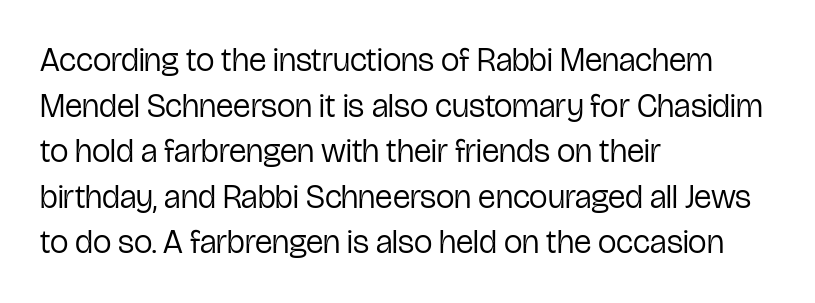
Check the space under the baseline: it is left empty. Line spacing here is normal. The letters look calm and open, with moderate or lighter stems. The glyphs in this specimen are sans serif. Here the designer chose a conventional face with non-uniform glyph widths.
